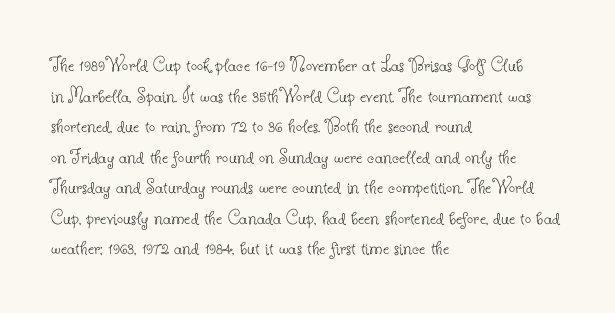
Q: Is the text bold? A: No.
Q: Is the text italic (slanted)? A: No, it is upright.
Q: Is the text underlined? A: No.
Q: How is the paragraph aligned? A: Left-aligned.
Q: Is the spacing between letters normal or unusually wide? A: Normal.
Q: Is the spacing between lines tight, normal or loose? A: Normal.
